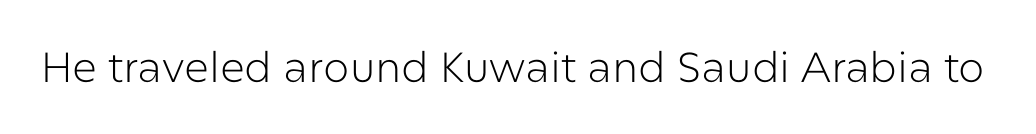
Q: Is the text bold? A: No.
Q: Is the text italic (slanted)? A: No, it is upright.
Q: Is the typeface a serif or a sans-serif typeface? A: Sans-serif.
Q: Is the text underlined? A: No.
Q: Is the spacing between letters normal or unusually wide? A: Normal.
Q: Width (condensed, normal, or wide)? A: Normal.
Q: Stroke contrast? A: Low.
Q: x-height? A: Medium.
Q: Monospaced? A: No.
